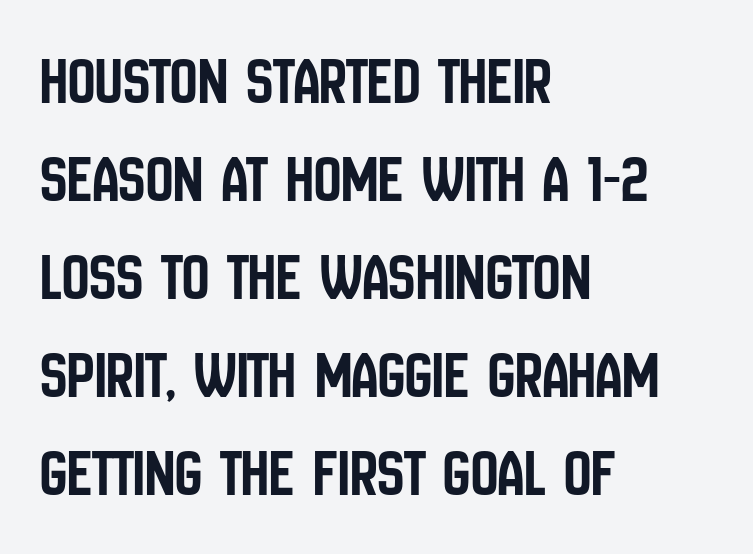
Q: Is the text italic (slanted)? A: No, it is upright.
Q: Is the typeface a serif or a sans-serif typeface? A: Sans-serif.
Q: Is the text underlined? A: No.
Q: How is the paragraph aligned? A: Left-aligned.
Q: Is the spacing between letters normal or unusually wide? A: Normal.
Q: Is the spacing between lines tight, normal or loose? A: Normal.
Q: Width (condensed, normal, or wide)? A: Condensed.
Q: Stroke contrast? A: Low.
Q: x-height? A: Large.
Q: Monospaced? A: No.
